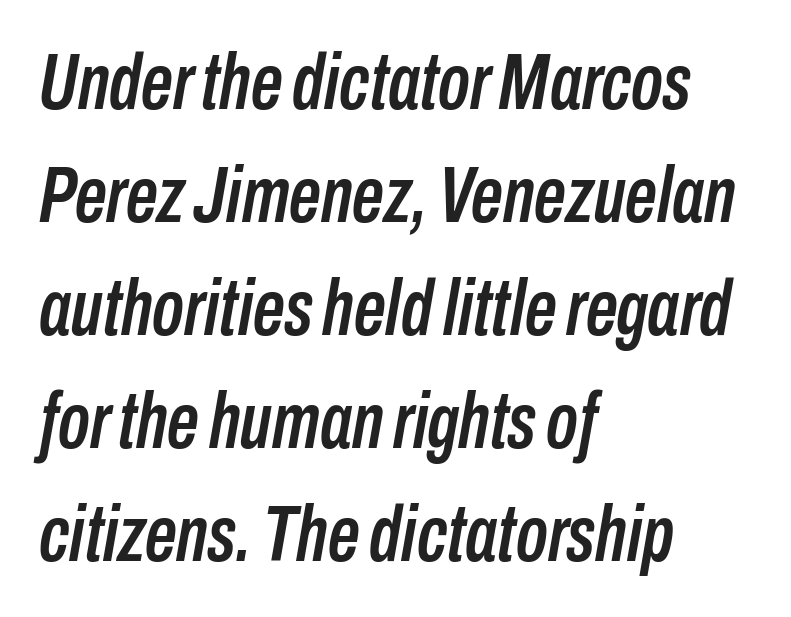
{"italic": "yes", "lean": "right", "slant_degrees": 10, "width": "condensed", "stroke_contrast": "low", "x_height": "medium", "monospaced": "no", "underline": "no", "align": "left", "line_spacing": "normal", "line_spacing_ratio": 1.43, "letter_spacing": "normal", "letter_spacing_em": 0.0, "glyph_px": 79}
